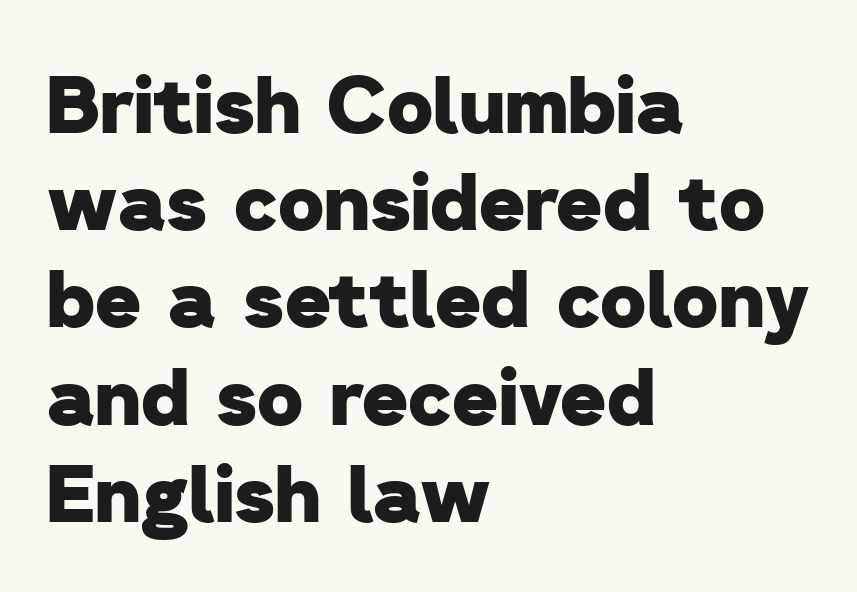
{"serif": "no", "bold": "yes", "weight": "heavy", "width": "normal", "stroke_contrast": "low", "x_height": "medium", "monospaced": "no", "underline": "no", "align": "left", "line_spacing_ratio": 1.23, "letter_spacing": "normal", "letter_spacing_em": 0.0, "glyph_px": 79}
